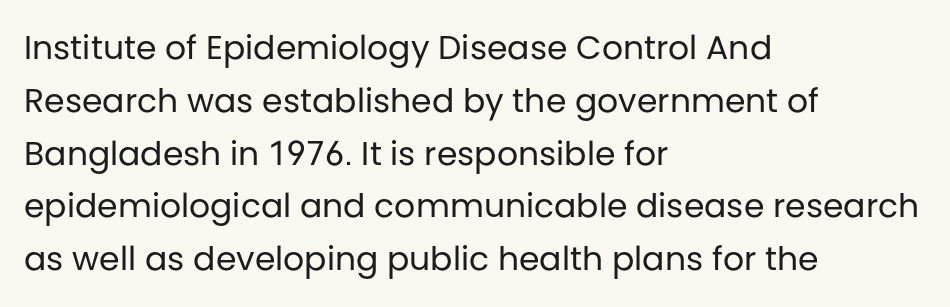
Q: Is the text bold? A: No.
Q: Is the text italic (slanted)? A: No, it is upright.
Q: Is the typeface a serif or a sans-serif typeface? A: Sans-serif.
Q: Is the text underlined? A: No.
Q: How is the paragraph aligned? A: Left-aligned.
Q: Is the spacing between letters normal or unusually wide? A: Normal.
Q: Is the spacing between lines tight, normal or loose? A: Normal.
Q: Width (condensed, normal, or wide)? A: Normal.
Q: Stroke contrast? A: Low.
Q: x-height? A: Large.
Q: Monospaced? A: No.
